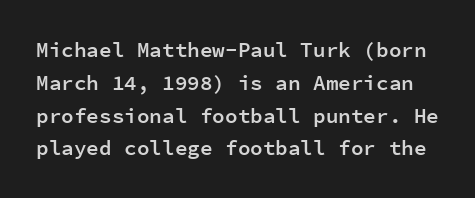
{"italic": "no", "bold": "semi", "underline": "no", "line_spacing": "normal", "line_spacing_ratio": 1.56, "letter_spacing": "normal", "letter_spacing_em": 0.0, "glyph_px": 21}
